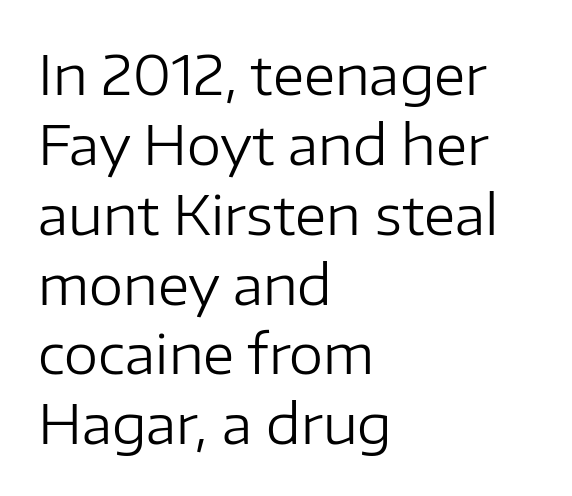
The image shows 55 px regular-weight sans-serif type, upright; set left-aligned, normal line spacing (1.27x), normal letter spacing, not underlined; low stroke contrast and a medium x-height.
